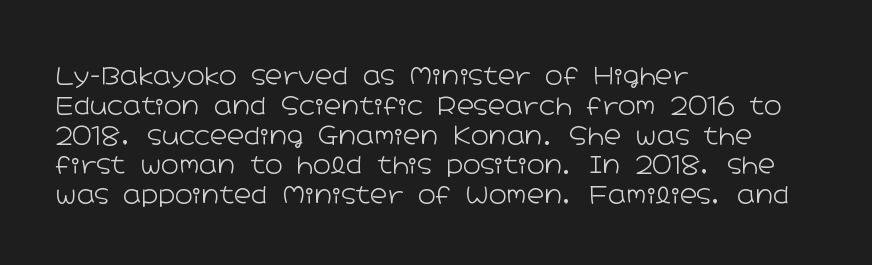
If you drew a line through each stem, it would be perfectly vertical. Tracking value appears to be zero — textbook default spacing. The rag falls on the right side of this text block. The face looks like a standard text weight, possibly lighter. The string is rendered with underlining switched off.
